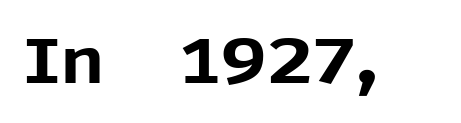
In terms of letterform style, serifs are entirely absent. Bare-footed words on every line. Do the letters lean? They stand straight. This rendering leaves character spacing at its baseline value. Looks like regular typesetting: each glyph gets only the width it needs. Its strokes are broad and dark, the hallmark of bold type.
